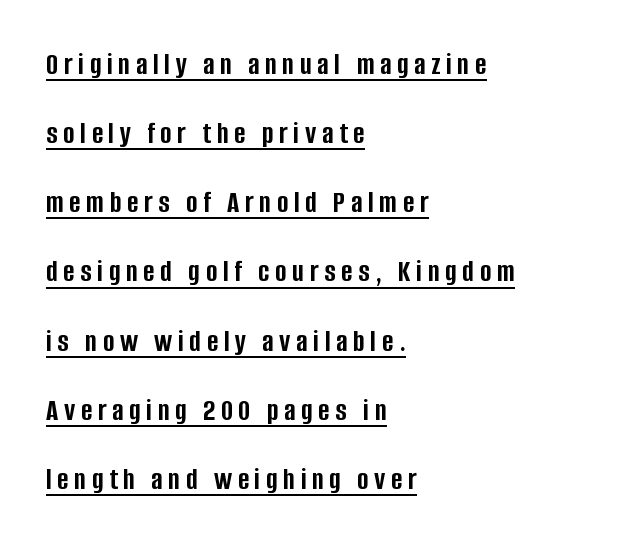
{"serif": "no", "italic": "no", "bold": "yes", "weight": "semibold", "width": "condensed", "stroke_contrast": "low", "x_height": "large", "monospaced": "no", "underline": "yes", "align": "left", "line_spacing": "loose", "line_spacing_ratio": 2.23, "glyph_px": 31}
